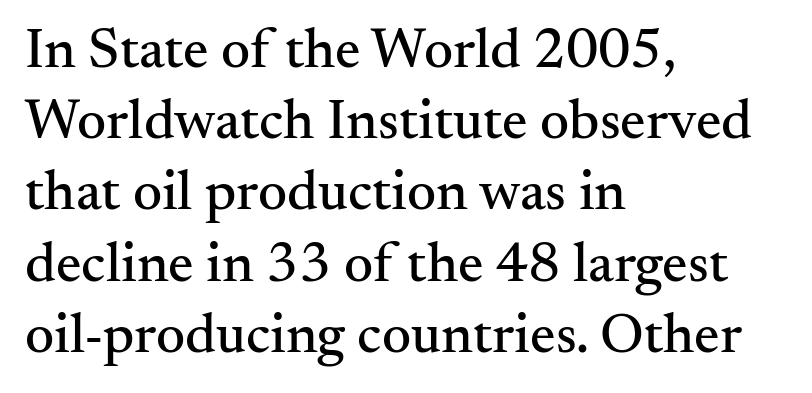
Note the varied advance widths — an 'i' is clearly narrower than an 'm'. This sample is left-justified, so line endings fall wherever the words run out. Nothing unusual about the tracking: characters are spaced as the font intends. Horizontal bands of white between lines are of average thickness. Tall strokes in this sample are plumb rather than angled.
